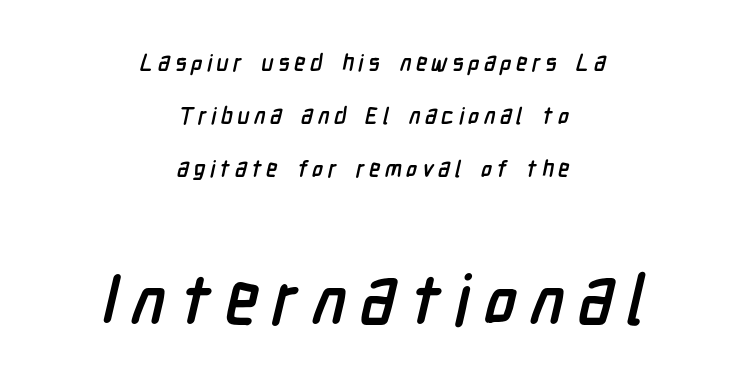
The rendering inserts visible extra space after every character. The compositor balanced each line on the midline. Classification — sans serif. Between these two stacked blocks, the lower one wins on size. The area under the type is left untouched.
